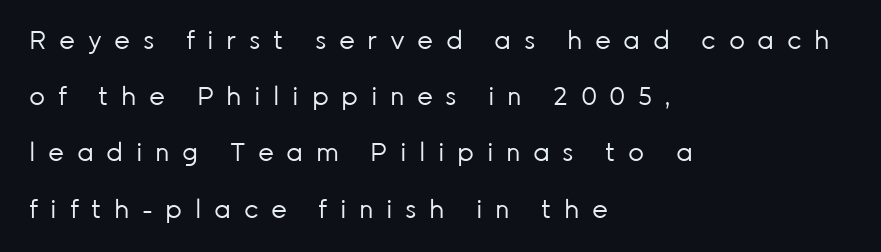
The image shows 25 px text type, upright; set left-aligned, loose line spacing (2.25x), unusually wide letter spacing (+0.5 em), not underlined.
